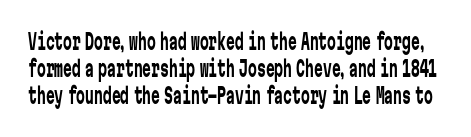
Q: Is the text bold? A: No.
Q: Is the text italic (slanted)? A: No, it is upright.
Q: Is the text underlined? A: No.
Q: Is the spacing between letters normal or unusually wide? A: Normal.
